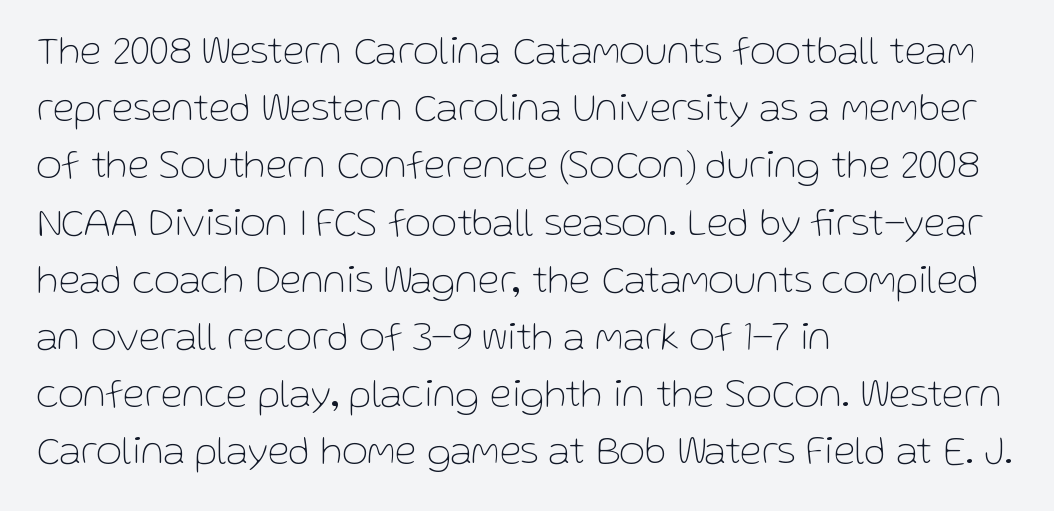
The image shows 40 px thin sans-serif type, upright; set left-aligned, normal line spacing (1.43x), normal letter spacing, not underlined; low stroke contrast and a medium x-height.
